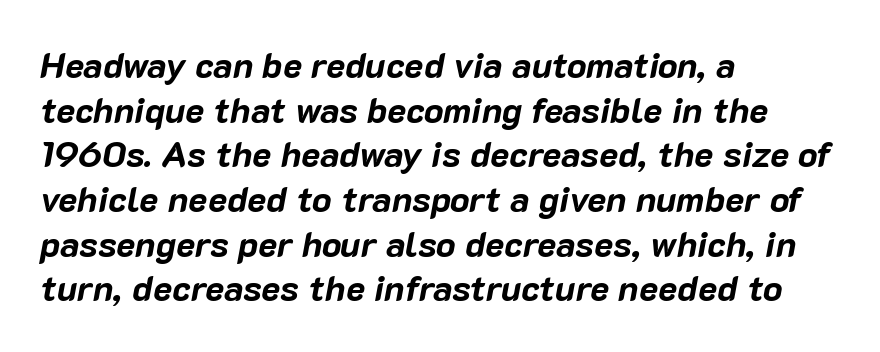
Q: Is the text bold? A: Yes.
Q: Is the text italic (slanted)? A: Yes, it leans right by about 10 degrees.
Q: Is the text underlined? A: No.
Q: How is the paragraph aligned? A: Left-aligned.
Q: Is the spacing between letters normal or unusually wide? A: Normal.
Q: Width (condensed, normal, or wide)? A: Normal.
Q: Stroke contrast? A: Low.
Q: x-height? A: Medium.
Q: Monospaced? A: No.
